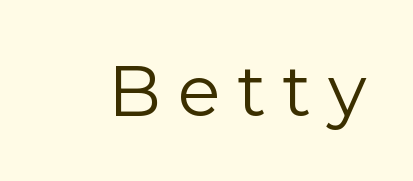
Q: Is the text bold? A: No.
Q: Is the text italic (slanted)? A: No, it is upright.
Q: Is the typeface a serif or a sans-serif typeface? A: Sans-serif.
Q: Is the text underlined? A: No.
Q: Is the spacing between letters normal or unusually wide? A: Unusually wide.
Q: Width (condensed, normal, or wide)? A: Normal.
Q: Stroke contrast? A: Low.
Q: x-height? A: Medium.
Q: Monospaced? A: No.
